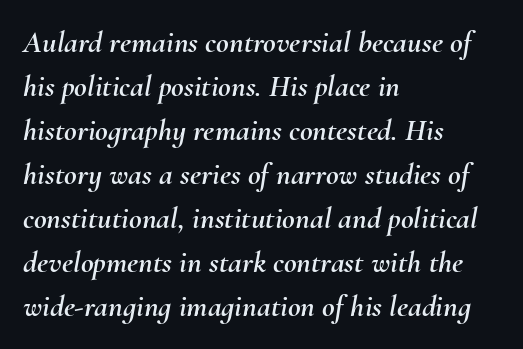
Q: Is the text italic (slanted)? A: Yes, it leans right by about 10 degrees.
Q: Is the text underlined? A: No.
Q: How is the paragraph aligned? A: Left-aligned.
Q: Is the spacing between letters normal or unusually wide? A: Normal.
Q: Is the spacing between lines tight, normal or loose? A: Normal.
Q: Width (condensed, normal, or wide)? A: Normal.
Q: Stroke contrast? A: Medium.
Q: x-height? A: Small.
Q: Monospaced? A: No.
